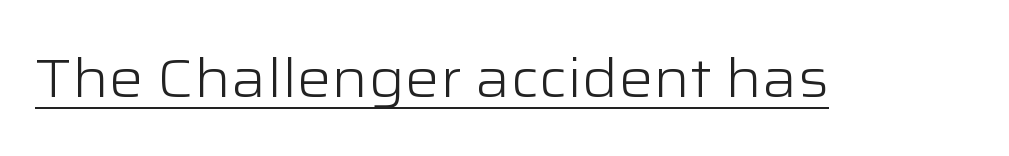
Q: Is the text bold? A: No.
Q: Is the text italic (slanted)? A: No, it is upright.
Q: Is the typeface a serif or a sans-serif typeface? A: Sans-serif.
Q: Is the text underlined? A: Yes.
Q: Is the spacing between letters normal or unusually wide? A: Normal.
Q: Width (condensed, normal, or wide)? A: Wide.
Q: Stroke contrast? A: Low.
Q: x-height? A: Medium.
Q: Monospaced? A: No.
